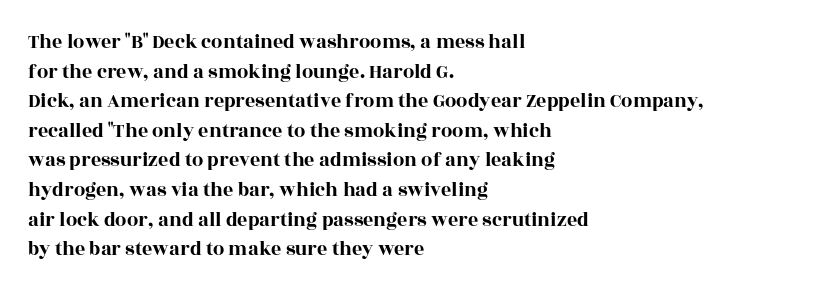
Q: Is the text italic (slanted)? A: No, it is upright.
Q: Is the text underlined? A: No.
Q: How is the paragraph aligned? A: Left-aligned.
Q: Is the spacing between letters normal or unusually wide? A: Normal.
Q: Is the spacing between lines tight, normal or loose? A: Normal.
